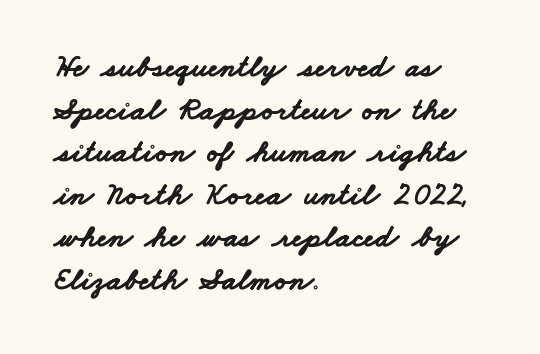
Strokes here are thick enough to call this a true bold. The passage shown is typed in a proportional face where columns would drift. The characters display no serif detailing; their extremities are plain. Alignment: flush left. Underlining? Definitely not there.
